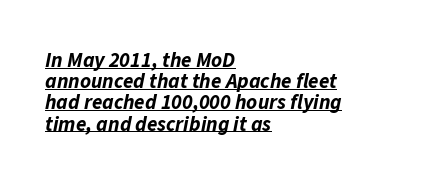
This rendering leaves character spacing at its baseline value. Emphasis-style slanted type is in use. Descenders here cross a horizontal rule under the line. The rendering uses a bold face; every stroke is thick and dark. Successive baselines arrive quickly, one right under another. Line starts are locked; line ends wander.
